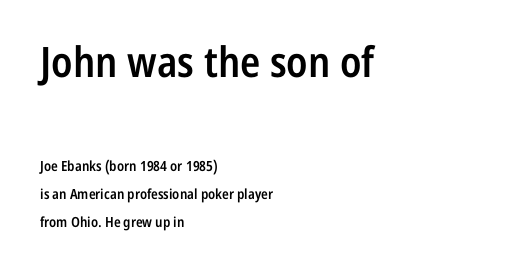
The image shows 42 px semibold, condensed sans-serif type, upright; set left-aligned, loose line spacing (2.01x), normal letter spacing, not underlined; the first (top) block is 3.0x larger; low stroke contrast and a medium x-height.
